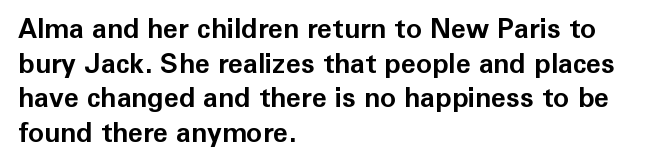
Compared with typical body copy, the letter spacing here is the same. The setting favours the left margin, as ordinary paragraphs usually do. Heft: maximum for text — a bold. Beneath every word, the page is bare. Successive baselines arrive at the customary interval. These lines were composed using upright roman letters.
